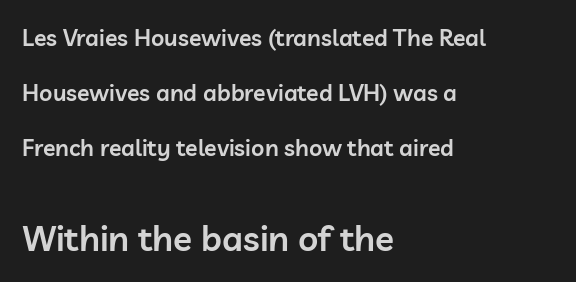
Which chunk is bigger? The second one — the bottom block dwarfs the top. Check under the words: just untouched page. Horizontal alignment here is leftward, the default for most running prose. A typesetter would label this face a sans. The letterforms sit shoulder to shoulder at normal distance.
